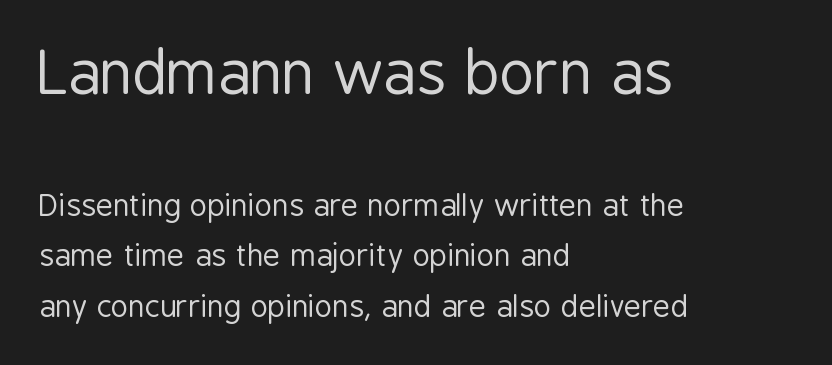
Q: Is the text bold? A: No.
Q: Is the text italic (slanted)? A: No, it is upright.
Q: Is the typeface a serif or a sans-serif typeface? A: Sans-serif.
Q: Is the text underlined? A: No.
Q: How is the paragraph aligned? A: Left-aligned.
Q: Is the spacing between letters normal or unusually wide? A: Normal.
Q: Is the spacing between lines tight, normal or loose? A: Normal.
Q: Which block of text is set in a larger size, the first (top) or the second (bottom)? A: The first (top) one.
Q: Width (condensed, normal, or wide)? A: Condensed.
Q: Stroke contrast? A: Low.
Q: x-height? A: Medium.
Q: Monospaced? A: No.
